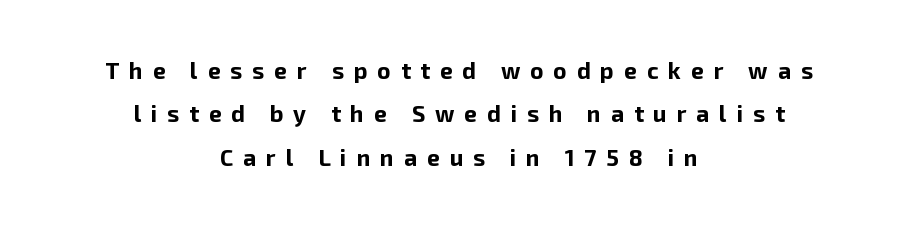
Quick note: not italic, upright. Each word looks stretched out because of the extra space between its letters. Every row of glyphs is offset so its center matches the block's center. As a designer I'd log this as weight 700, bold.
